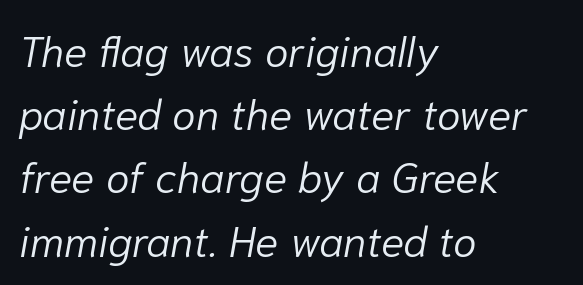
The rendering uses natural spacing where letterforms have individual widths. The lettering tilts uniformly, giving the passage an italic look. Each row of text sits above clean, open space. The designer left line spacing at the default. This reads as an unemphasized weight, regular at the heaviest. The face used here is rendered with its standard letterfit.
